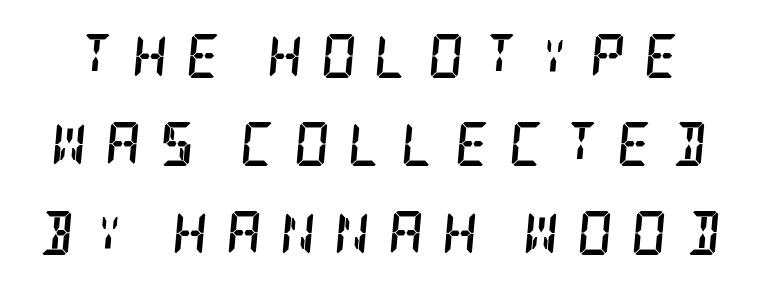
The image shows 44 px semibold, condensed serif type, italic (leaning right); set loose line spacing (2.01x), unusually wide letter spacing (+0.41 em), not underlined; low stroke contrast and a large x-height.
